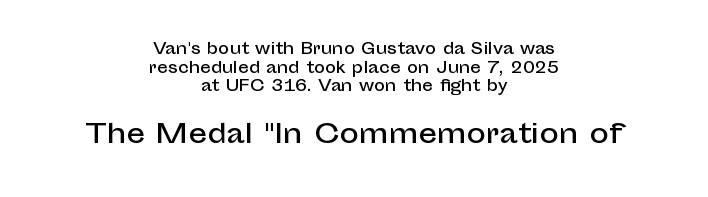
Underlining? Definitely not there. The font's upright variant was chosen for this text. In CSS terms this would be text-align: center. The lines sit at an ordinary, default distance from one another. Look at the glyph heights: the lower group is clearly the bigger setting. Nobody touched the tracking dial on this one.
